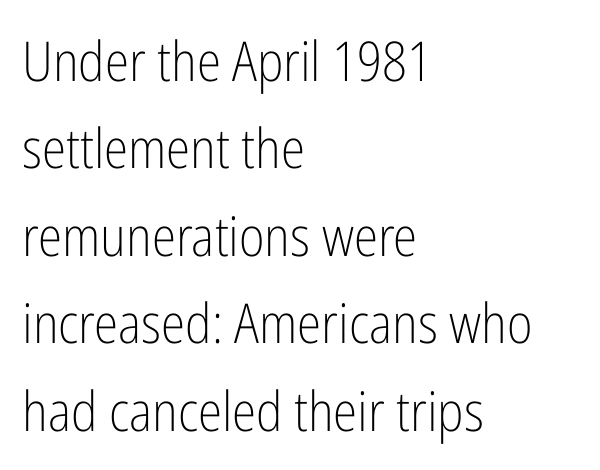
Letters have the restrained weight of plain body copy at most. One-word summary of the alignment: left. No italicization has been applied; the sample stays upright. This rendering features lettering with no underline. The passage shown has conventional tracking throughout.
